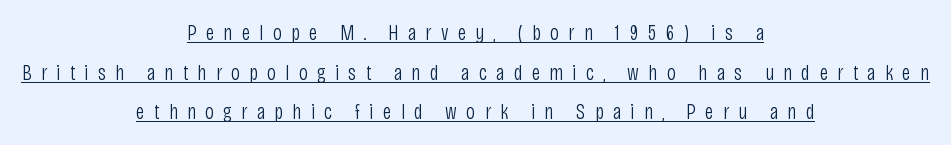
{"italic": "no", "bold": "no", "underline": "yes", "align": "center", "line_spacing_ratio": 1.8, "letter_spacing": "wide", "letter_spacing_em": 0.42, "glyph_px": 22}
